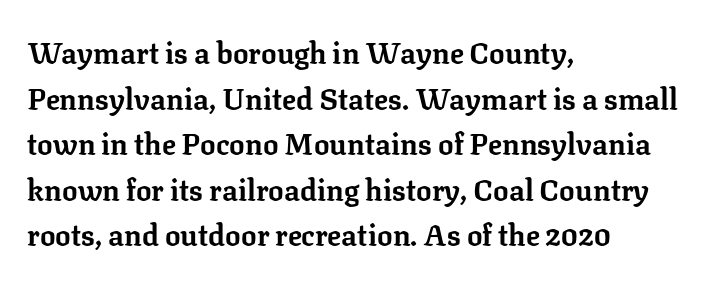
If you drew a ruler down the left edge, every line would touch it. Typographic density is high because the face is bold. The characters display serif detailing at their extremities. Proportional: the letters do not fall into vertical columns. This sample uses an upright cut, with every glyph sitting square on the baseline.
